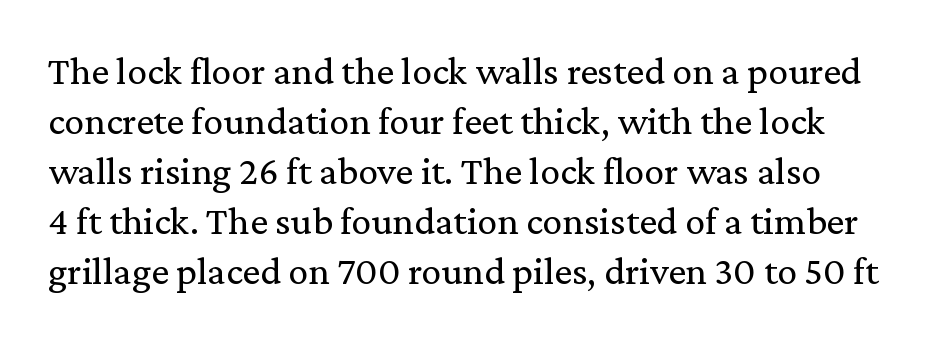
Q: Is the text bold? A: No.
Q: Is the text italic (slanted)? A: No, it is upright.
Q: Is the typeface a serif or a sans-serif typeface? A: Serif.
Q: Is the text underlined? A: No.
Q: Is the spacing between letters normal or unusually wide? A: Normal.
Q: Is the spacing between lines tight, normal or loose? A: Normal.
Q: Width (condensed, normal, or wide)? A: Normal.
Q: Stroke contrast? A: Low.
Q: x-height? A: Medium.
Q: Monospaced? A: No.
